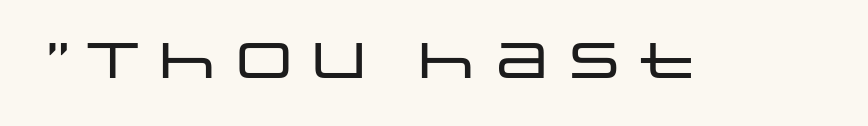
Q: Is the text italic (slanted)? A: No, it is upright.
Q: Is the typeface a serif or a sans-serif typeface? A: Sans-serif.
Q: Is the text underlined? A: No.
Q: Is the spacing between letters normal or unusually wide? A: Normal.
Q: Width (condensed, normal, or wide)? A: Wide.
Q: Stroke contrast? A: Low.
Q: x-height? A: Large.
Q: Monospaced? A: No.
